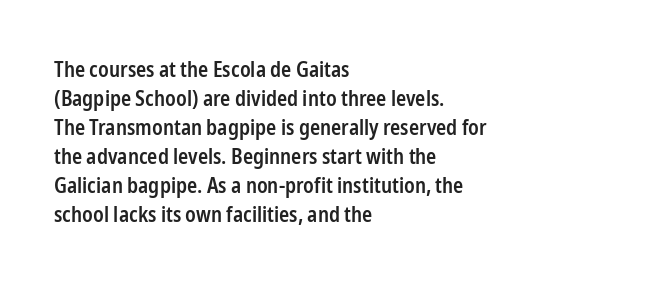
Q: Is the text bold? A: Semi-bold.
Q: Is the text italic (slanted)? A: No, it is upright.
Q: Is the text underlined? A: No.
Q: How is the paragraph aligned? A: Left-aligned.
Q: Is the spacing between letters normal or unusually wide? A: Normal.
Q: Is the spacing between lines tight, normal or loose? A: Normal.
